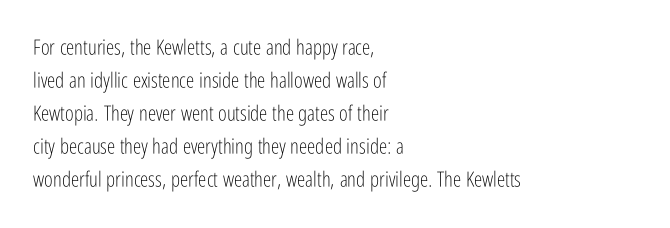
Q: Is the text bold? A: No.
Q: Is the text italic (slanted)? A: No, it is upright.
Q: Is the text underlined? A: No.
Q: How is the paragraph aligned? A: Left-aligned.
Q: Is the spacing between letters normal or unusually wide? A: Normal.
Q: Is the spacing between lines tight, normal or loose? A: Normal.
